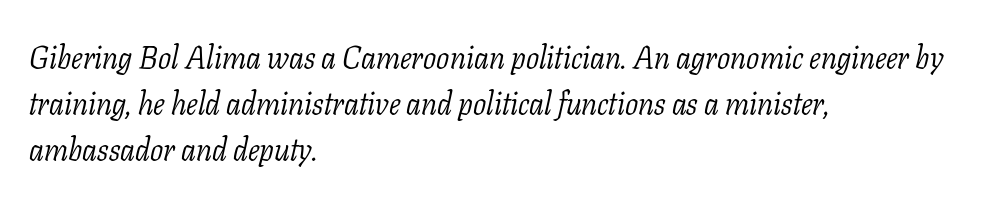
{"serif": "yes", "italic": "yes", "lean": "right", "slant_degrees": 11, "bold": "no", "weight": "light", "width": "normal", "stroke_contrast": "low", "x_height": "medium", "monospaced": "no", "underline": "no", "align": "left", "line_spacing": "normal", "line_spacing_ratio": 1.48, "letter_spacing": "normal", "letter_spacing_em": 0.0, "glyph_px": 31}
